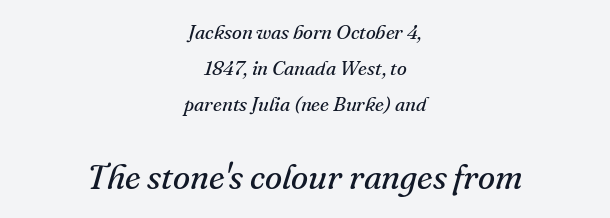
Type style note: has serifs. Bare-footed words on every line. Is the block centered? Yes — each line is placed symmetrically about the middle. Note: smaller setting up top, larger setting below. These glyphs show unthickened strokes, regular width or finer. Each letter keeps its own natural width here, so spacing adapts to shape.
